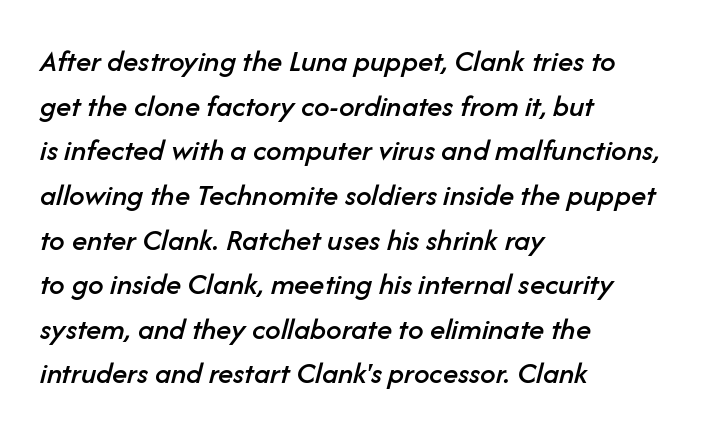
{"italic": "yes", "lean": "right", "slant_degrees": 14, "width": "normal", "stroke_contrast": "low", "x_height": "medium", "monospaced": "no", "underline": "no", "align": "left", "line_spacing": "normal", "line_spacing_ratio": 1.44, "letter_spacing": "normal", "letter_spacing_em": 0.0, "glyph_px": 31}
